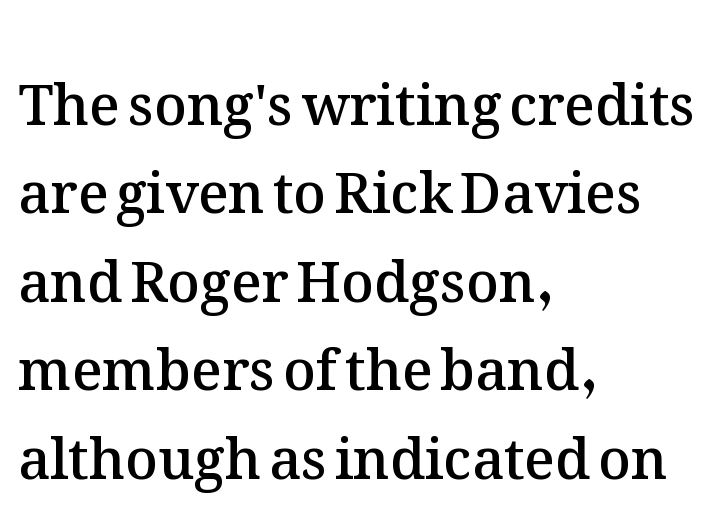
Q: Is the text bold? A: Semi-bold.
Q: Is the text italic (slanted)? A: No, it is upright.
Q: Is the text underlined? A: No.
Q: How is the paragraph aligned? A: Left-aligned.
Q: Is the spacing between letters normal or unusually wide? A: Normal.
Q: Is the spacing between lines tight, normal or loose? A: Normal.
Q: Width (condensed, normal, or wide)? A: Normal.
Q: Stroke contrast? A: Medium.
Q: x-height? A: Medium.
Q: Monospaced? A: No.
